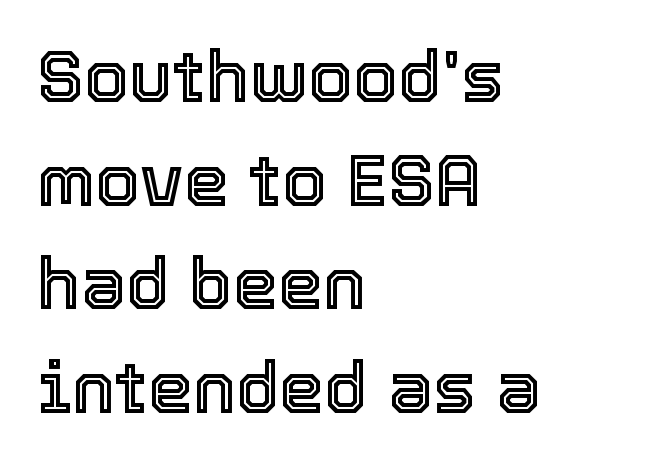
The rendering uses a moderate line-height, typical for paragraphs. The lettering stays uniformly vertical, giving the passage a roman look. Letters rest on an invisible, unmarked baseline. Line starts are locked; line ends wander.
